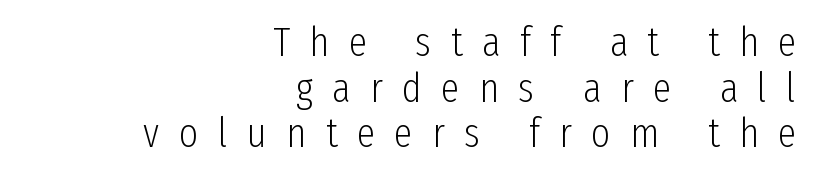
{"serif": "no", "italic": "no", "bold": "no", "weight": "light", "width": "condensed", "stroke_contrast": "low", "x_height": "medium", "monospaced": "no", "underline": "no", "align": "right", "line_spacing": "tight", "line_spacing_ratio": 1.11, "letter_spacing": "wide", "letter_spacing_em": 0.48, "glyph_px": 41}
